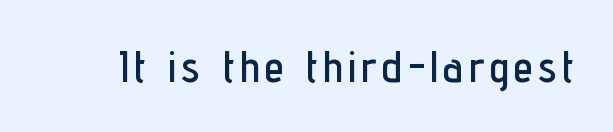
{"serif": "no", "italic": "no", "width": "condensed", "stroke_contrast": "low", "x_height": "medium", "monospaced": "no", "underline": "no", "glyph_px": 44}
